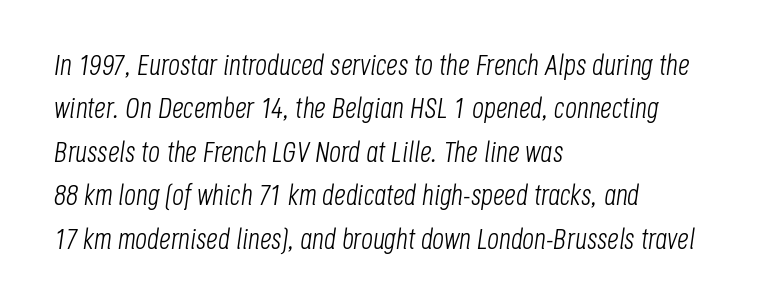
Q: Is the text bold? A: No.
Q: Is the text italic (slanted)? A: Yes, it leans right by about 8 degrees.
Q: Is the text underlined? A: No.
Q: How is the paragraph aligned? A: Left-aligned.
Q: Is the spacing between letters normal or unusually wide? A: Normal.
Q: Is the spacing between lines tight, normal or loose? A: Normal.
Q: Width (condensed, normal, or wide)? A: Condensed.
Q: Stroke contrast? A: Low.
Q: x-height? A: Large.
Q: Monospaced? A: No.
